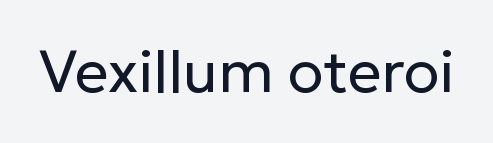
Q: Is the text bold? A: No.
Q: Is the text italic (slanted)? A: No, it is upright.
Q: Is the typeface a serif or a sans-serif typeface? A: Sans-serif.
Q: Is the text underlined? A: No.
Q: Is the spacing between letters normal or unusually wide? A: Normal.
Q: Width (condensed, normal, or wide)? A: Normal.
Q: Stroke contrast? A: Low.
Q: x-height? A: Medium.
Q: Monospaced? A: No.
